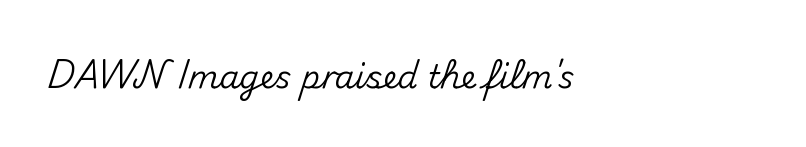
{"serif": "no", "width": "normal", "stroke_contrast": "medium", "x_height": "small", "monospaced": "no", "underline": "no", "align": "left", "letter_spacing": "normal", "letter_spacing_em": 0.0, "glyph_px": 32}
